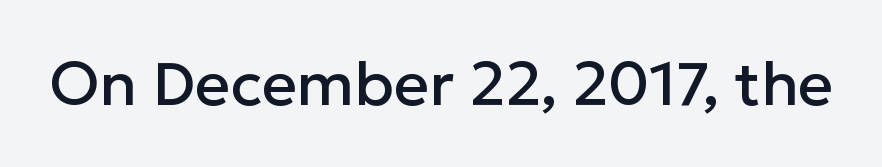
Characters follow at the spacing the type designer built in. This sample uses an upright cut, with every glyph sitting square on the baseline. I'd call this a sans setting — the letters go barefoot. This sample has the flowing, uneven cadence of proportional lettering. The specimen omits any rule beneath the text block's lines.
